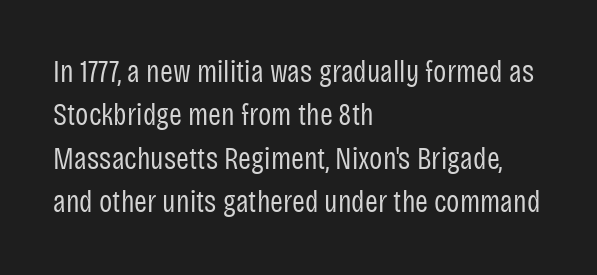
Stroke terminals: plain, sans-serif. Leading matches the norm, producing a regular column. The rag falls on the right side of this text block. Plain, unruled lines of type. Rendered with straight, roman letterforms.
